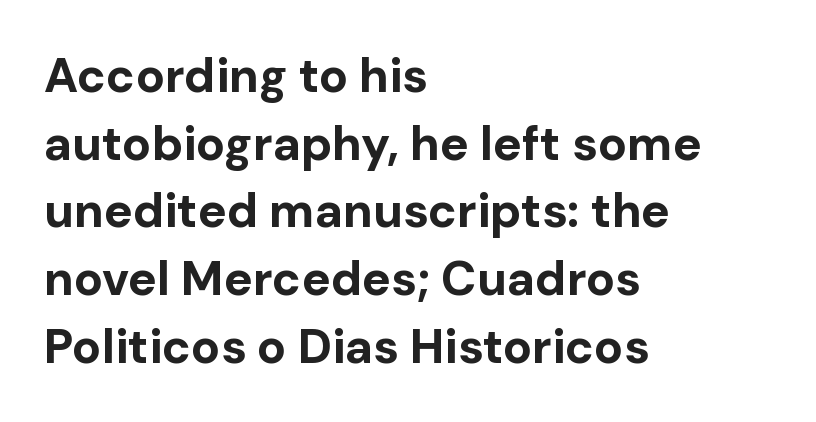
The image shows 48 px bold sans-serif type, upright; set left-aligned, normal line spacing (1.41x), normal letter spacing, not underlined; low stroke contrast and a medium x-height.
